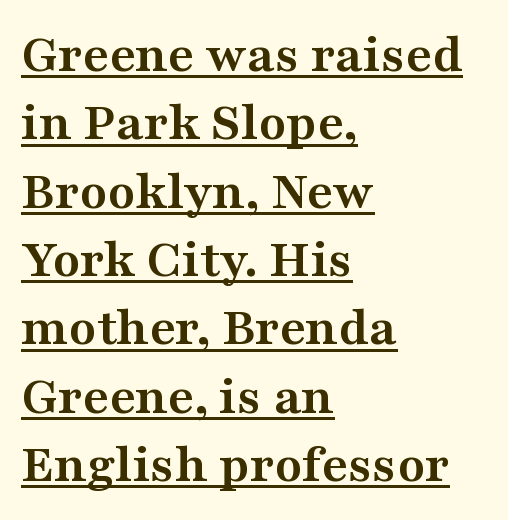
The glyphs in this specimen are seriffed. Do the letters lean? They stand straight. A typesetter would call this zero additional tracking. Character widths vary here, with narrow letters taking less room than wide ones. The ragged edge is on the right, which tells us the setting is flush left.
